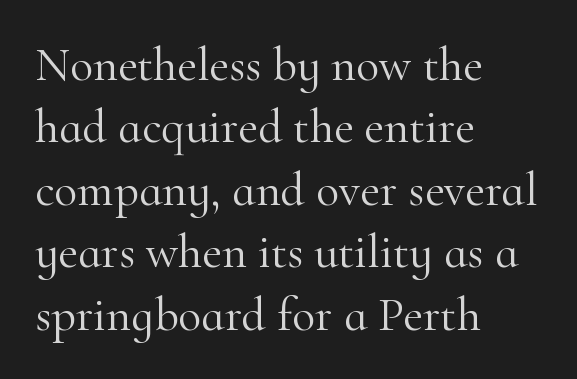
A typesetter would call this proportional, since set widths differ per character. The space beneath each line is pristine and unruled. Visually the block forms a straight wall on the left and a jagged coastline on the right. Inter-character spacing is left at the font's built-in metrics. Quick note: interline space is typical.
